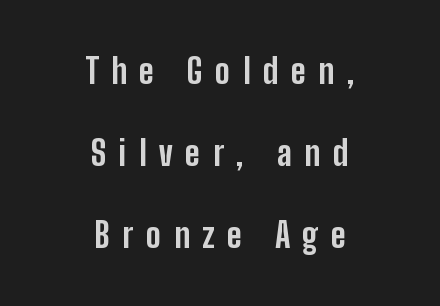
{"serif": "no", "italic": "no", "bold": "yes", "weight": "bold", "width": "condensed", "stroke_contrast": "low", "x_height": "medium", "monospaced": "no", "underline": "no", "align": "center", "line_spacing": "loose", "line_spacing_ratio": 2.41, "letter_spacing": "wide", "letter_spacing_em": 0.37, "glyph_px": 34}
